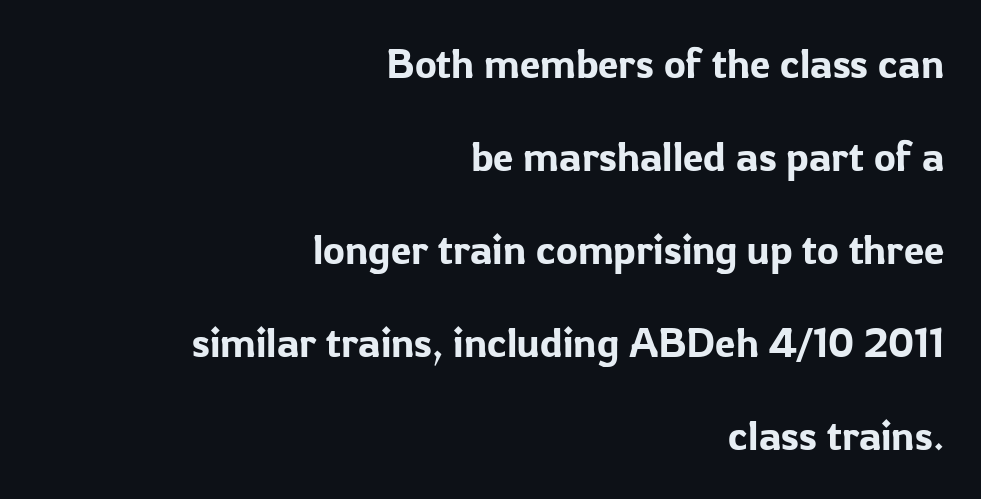
The image shows 41 px sans-serif type, upright; set right-aligned, loose line spacing (2.27x), normal letter spacing, not underlined; low stroke contrast and a medium x-height.
